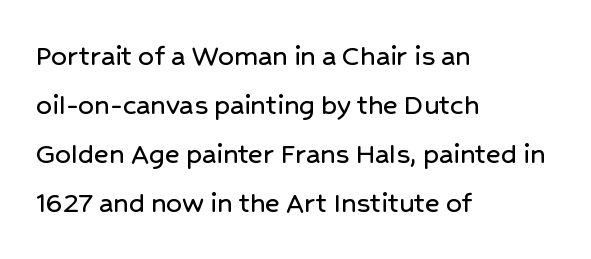
In CSS terms this would be text-align: left. The block of text has a typical density, with ordinary space between rows. No feet cap the strokes, marking this as sans-serif type. Varying glyph widths throughout — classic text-font behaviour. Underlining? Definitely not there. The type is set solid horizontally, with unmodified tracking.
